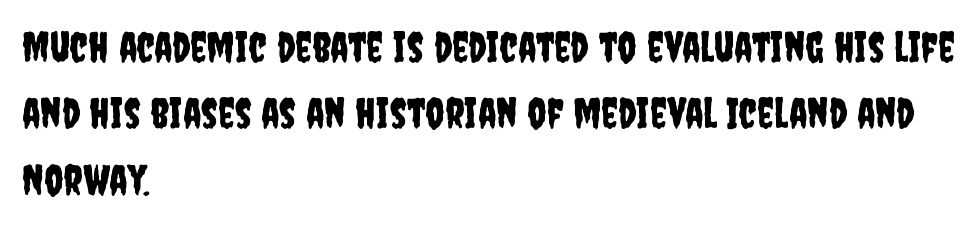
The image shows 42 px condensed sans-serif type, upright; set left-aligned, normal line spacing (1.58x), normal letter spacing, not underlined; low stroke contrast and a large x-height.
